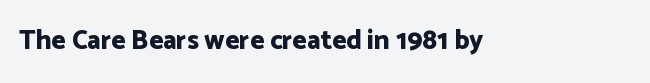
Q: Is the text bold? A: Yes.
Q: Is the text italic (slanted)? A: No, it is upright.
Q: Is the text underlined? A: No.
Q: Is the spacing between letters normal or unusually wide? A: Normal.
